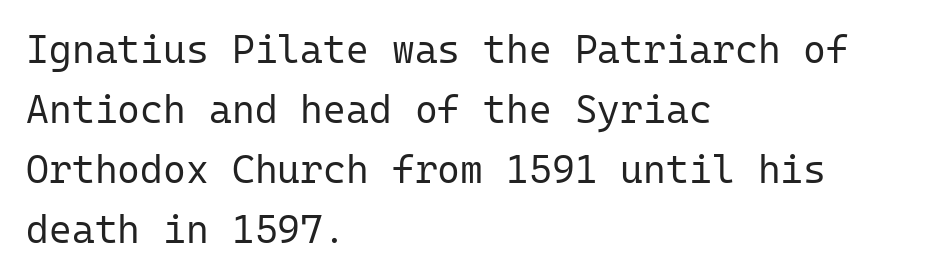
The image shows 39 px regular-weight sans-serif type, upright, monospaced; set left-aligned, normal line spacing (1.54x), normal letter spacing, not underlined; low stroke contrast and a medium x-height.
